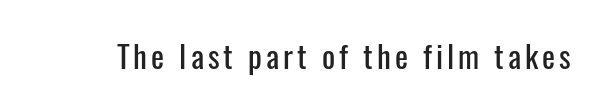
Q: Is the text italic (slanted)? A: No, it is upright.
Q: Is the typeface a serif or a sans-serif typeface? A: Sans-serif.
Q: Is the text underlined? A: No.
Q: Width (condensed, normal, or wide)? A: Condensed.
Q: Stroke contrast? A: Low.
Q: x-height? A: Medium.
Q: Monospaced? A: No.
